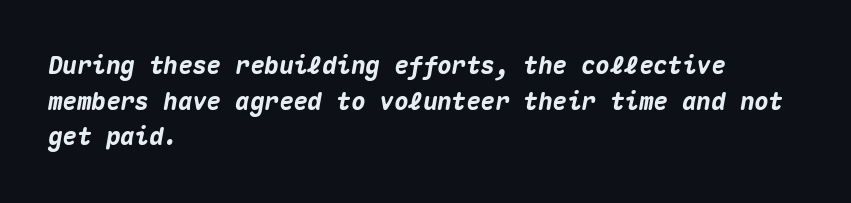
Q: Is the text bold? A: Yes.
Q: Is the text italic (slanted)? A: Yes, it leans right by about 10 degrees.
Q: Is the text underlined? A: No.
Q: How is the paragraph aligned? A: Left-aligned.
Q: Is the spacing between letters normal or unusually wide? A: Normal.
Q: Is the spacing between lines tight, normal or loose? A: Normal.
